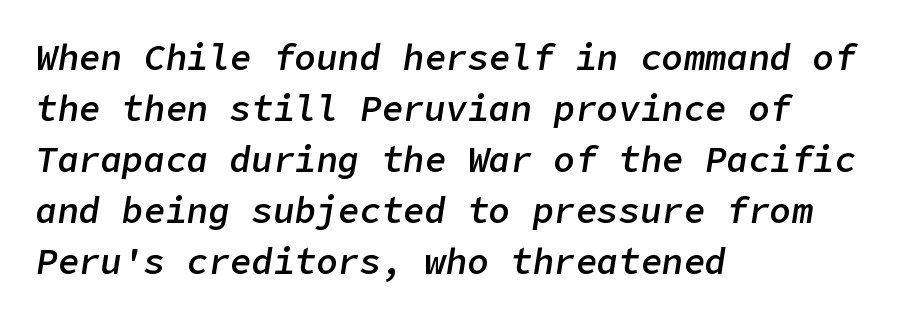
The letters are slanted; this is an italic face. What stands out about the letter spacing? Nothing — it is the standard amount. These words are printed semibold, heavier than regular yet not bold. Beneath every word, the page is bare. Notice how the passage keeps a crisp vertical edge on the left only.
